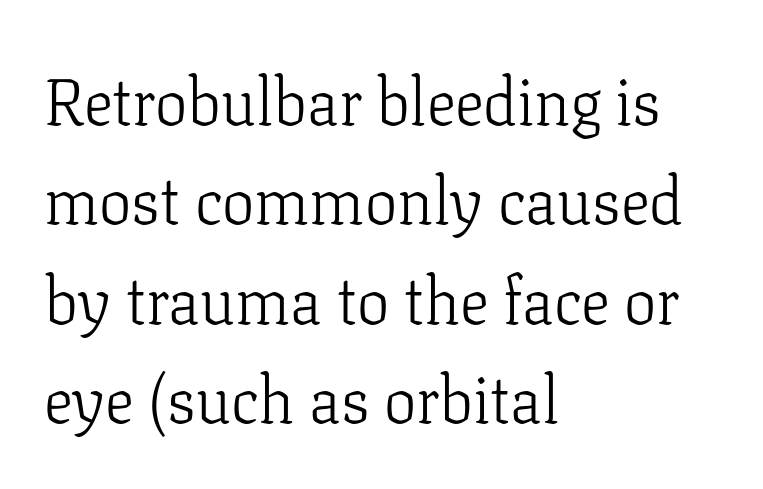
Q: Is the text bold? A: No.
Q: Is the text italic (slanted)? A: No, it is upright.
Q: Is the typeface a serif or a sans-serif typeface? A: Serif.
Q: Is the text underlined? A: No.
Q: How is the paragraph aligned? A: Left-aligned.
Q: Is the spacing between letters normal or unusually wide? A: Normal.
Q: Is the spacing between lines tight, normal or loose? A: Normal.
Q: Width (condensed, normal, or wide)? A: Normal.
Q: Stroke contrast? A: Low.
Q: x-height? A: Medium.
Q: Monospaced? A: No.
